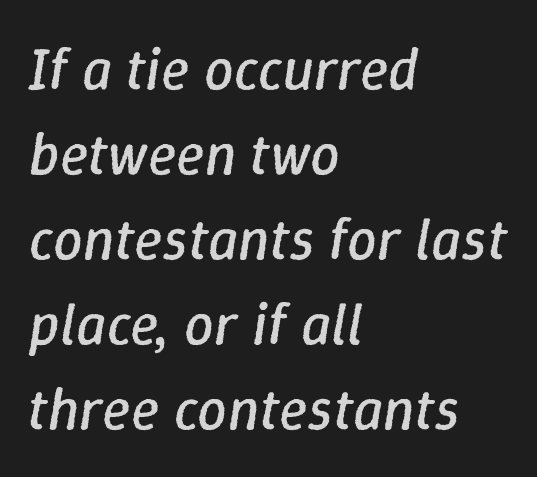
Each word holds together tightly as a unit, with standard inter-letter gaps. Quick note: italic. Is there much room between lines? A standard amount, neither cramped nor airy. Stem width sits at or under what a default text font uses. Proportional: the letters do not fall into vertical columns. Words float on clear page, feet unadorned.
